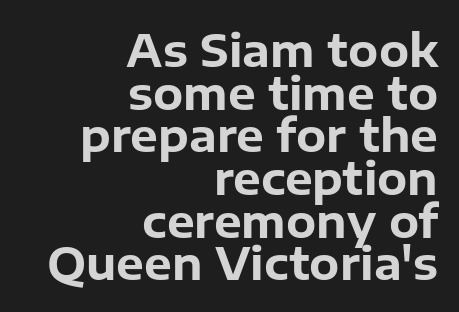
You could not count columns in this text — the font is proportionally spaced. The passage is arranged like a letterhead date or caption credit — flush right. Are there feet on the stems? There aren't — it's a sans. Typesetter's note: full bold, strokes at maximum text heaviness.
